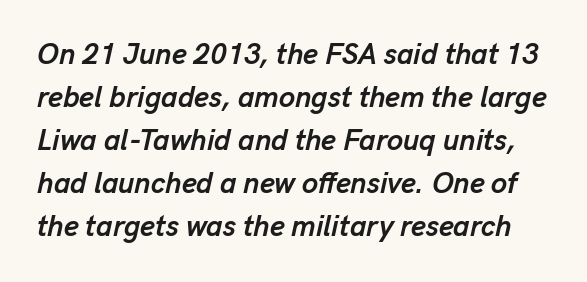
{"italic": "yes", "lean": "right", "slant_degrees": 13, "bold": "yes", "weight": "semibold", "width": "normal", "stroke_contrast": "low", "x_height": "medium", "monospaced": "no", "underline": "no", "line_spacing": "normal", "line_spacing_ratio": 1.48, "letter_spacing": "normal", "letter_spacing_em": 0.0, "glyph_px": 29}
